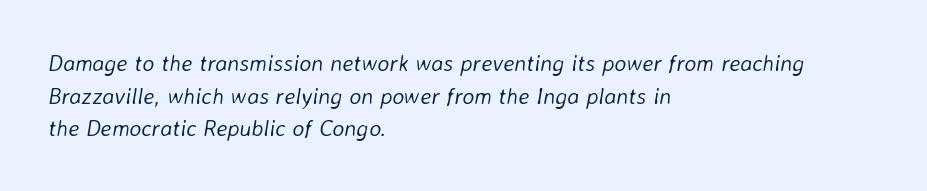
The image shows 23 px text type, italic (leaning right); set left-aligned, normal line spacing (1.42x), normal letter spacing, not underlined.
